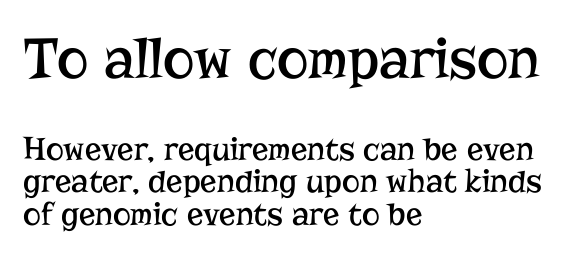
Q: Is the text bold? A: No.
Q: Is the text italic (slanted)? A: No, it is upright.
Q: Is the typeface a serif or a sans-serif typeface? A: Serif.
Q: Is the text underlined? A: No.
Q: How is the paragraph aligned? A: Left-aligned.
Q: Is the spacing between letters normal or unusually wide? A: Normal.
Q: Is the spacing between lines tight, normal or loose? A: Tight.
Q: Which block of text is set in a larger size, the first (top) or the second (bottom)? A: The first (top) one.
Q: Width (condensed, normal, or wide)? A: Normal.
Q: Stroke contrast? A: Low.
Q: x-height? A: Medium.
Q: Monospaced? A: No.
